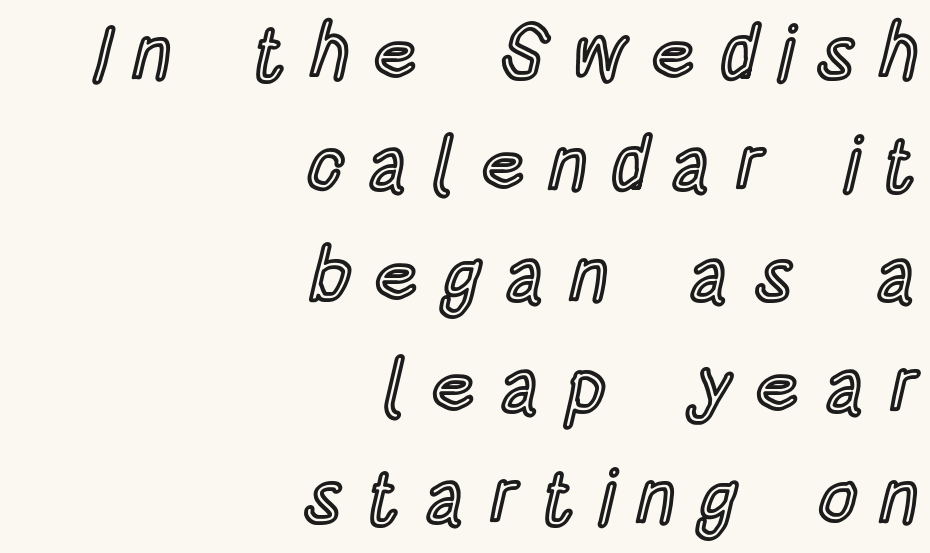
{"width": "condensed", "x_height": "large", "monospaced": "no", "underline": "no", "align": "right", "line_spacing": "normal", "line_spacing_ratio": 1.46, "letter_spacing": "wide", "letter_spacing_em": 0.31, "glyph_px": 76}
